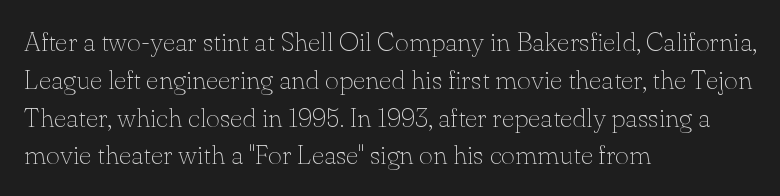
Q: Is the text bold? A: No.
Q: Is the text italic (slanted)? A: No, it is upright.
Q: Is the text underlined? A: No.
Q: How is the paragraph aligned? A: Left-aligned.
Q: Is the spacing between letters normal or unusually wide? A: Normal.
Q: Is the spacing between lines tight, normal or loose? A: Normal.
